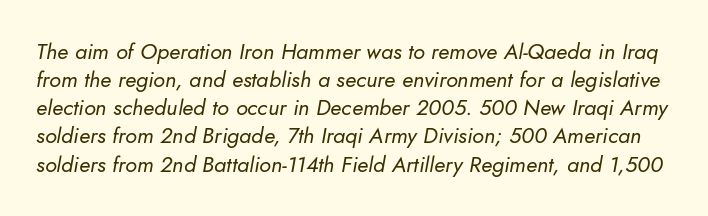
{"italic": "yes", "lean": "right", "slant_degrees": 10, "bold": "no", "underline": "no", "line_spacing": "normal", "line_spacing_ratio": 1.28, "letter_spacing": "normal", "letter_spacing_em": 0.0, "glyph_px": 22}
